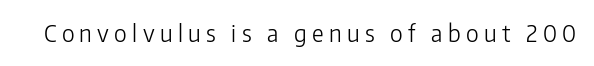
The foot of each line stays bare and open. Spacing between characters has been opened up far beyond the box default. Ink coverage per letter is moderate at most. You can tell it's not italic because the verticals are truly vertical.
